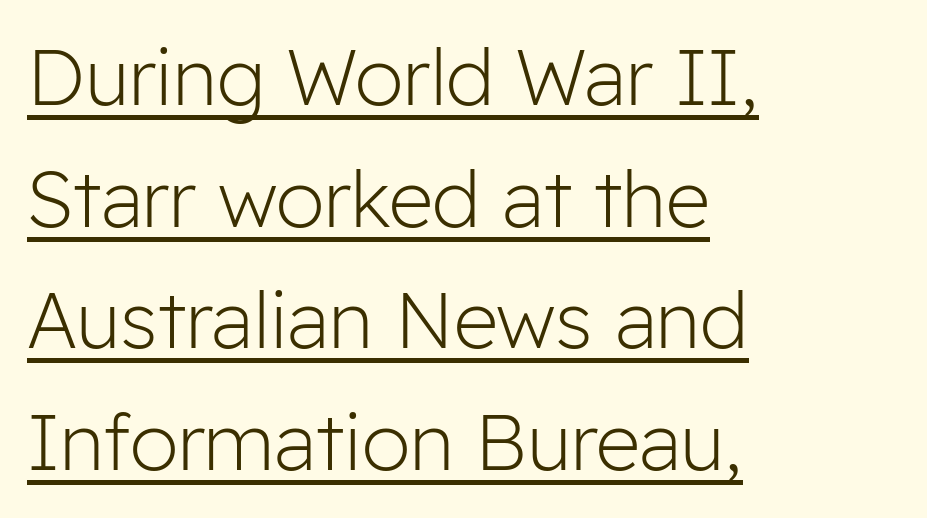
Q: Is the text bold? A: No.
Q: Is the text italic (slanted)? A: No, it is upright.
Q: Is the typeface a serif or a sans-serif typeface? A: Sans-serif.
Q: Is the text underlined? A: Yes.
Q: How is the paragraph aligned? A: Left-aligned.
Q: Is the spacing between letters normal or unusually wide? A: Normal.
Q: Is the spacing between lines tight, normal or loose? A: Normal.
Q: Width (condensed, normal, or wide)? A: Normal.
Q: Stroke contrast? A: Low.
Q: x-height? A: Medium.
Q: Monospaced? A: No.
